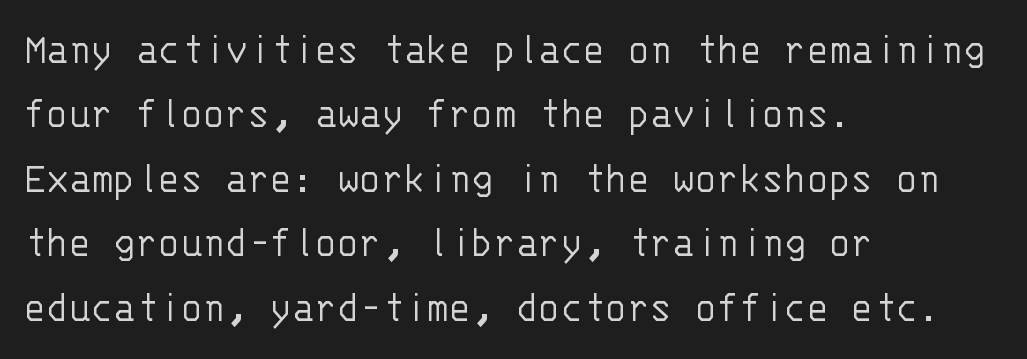
The image shows 46 px light sans-serif type, upright, monospaced; set left-aligned, normal line spacing (1.4x), normal letter spacing, not underlined; low stroke contrast and a large x-height.
